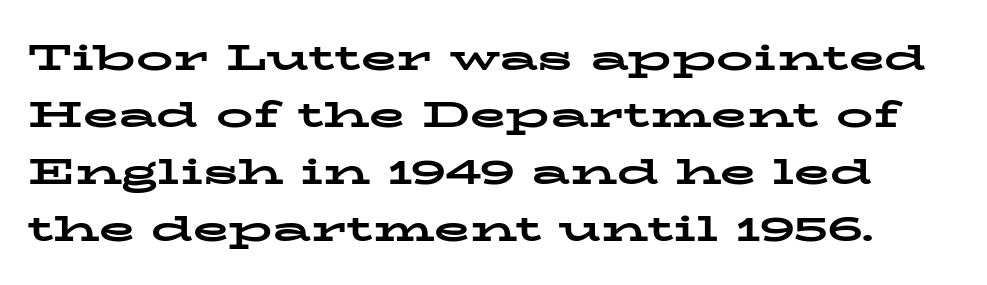
Do the characters align in a grid? No, the font is proportional. Does the weight exceed regular? Yes, all the way to bold. The gaps between neighbouring characters are ordinary and unremarkable. These lines are composed in type with serifs.
